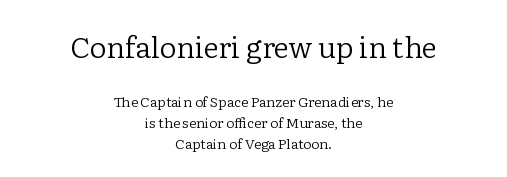
If you drew a line through each stem, it would be perfectly vertical. The setting favours the middle, as headings and verse often do. Check where the strokes stop: tiny serifs finish them off. Evenly set lines give the paragraph a standard silhouette. Weight: in the light-to-regular range. Proportional: the letters do not fall into vertical columns.
